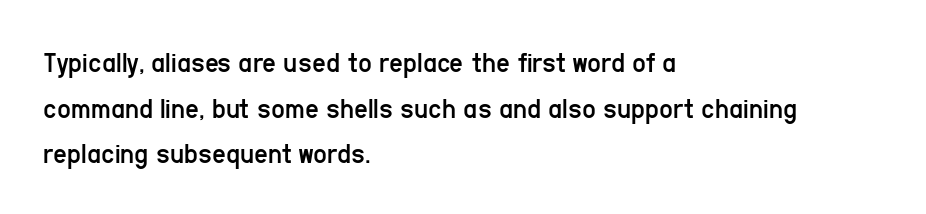
The image shows 30 px regular-weight, condensed sans-serif type, upright; set left-aligned, normal line spacing (1.52x), normal letter spacing, not underlined; low stroke contrast and a medium x-height.
